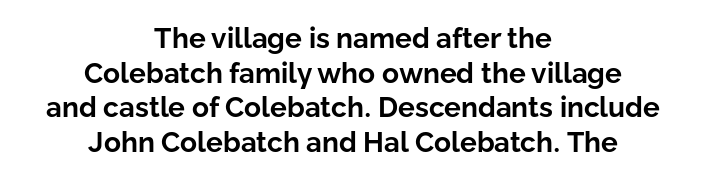
Weight: bold. These lines were composed using upright roman letters. Has an underline been added? It has not. Regarding serifs, this sample does without them. Here the glyphs are tracked normally, forming tight word shapes.
